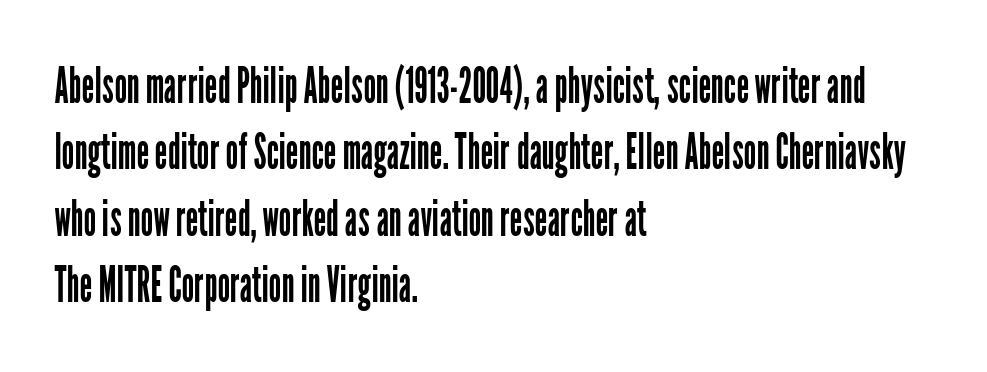
The ragged edge is on the right, which tells us the setting is flush left. The font family rendered here belongs to the sans-serif group. In terms of leading, this rendering sits right in the middle. The characters are drawn with everyday or finer stroke widths.
